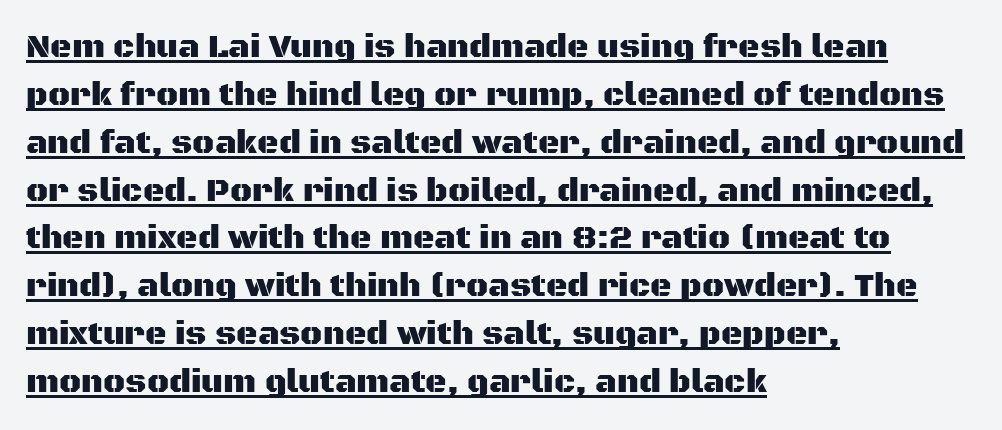
Think of a printed novel: that variable character pitch is what you see here. Honestly, the underline is the first thing you notice here. The gaps between neighbouring characters are ordinary and unremarkable. Look at the bottom of the vertical strokes: they stop flat, with no serifs. A typesetter would call this leading conventional body-copy spacing. Visually the block forms a straight wall on the left and a jagged coastline on the right.
